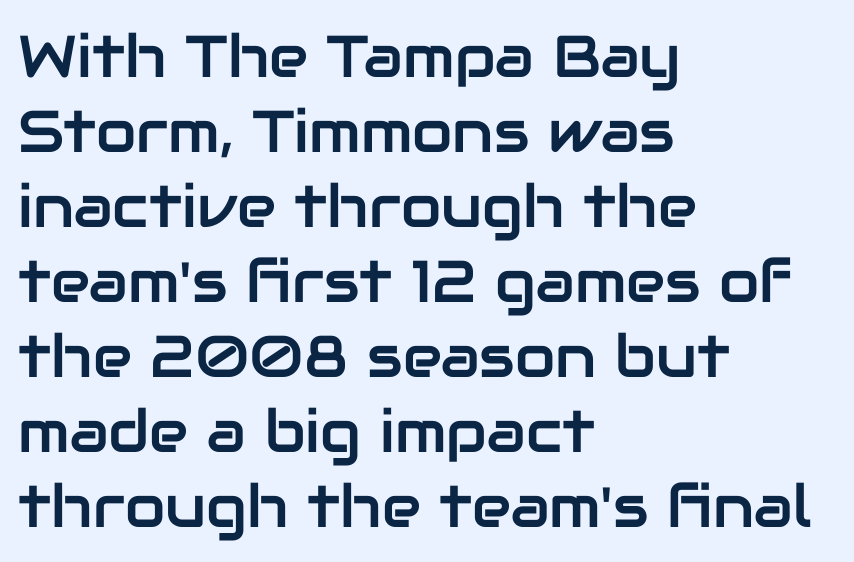
The image shows 59 px sans-serif type, upright; set left-aligned, normal line spacing (1.27x), normal letter spacing, not underlined; low stroke contrast and a medium x-height.
